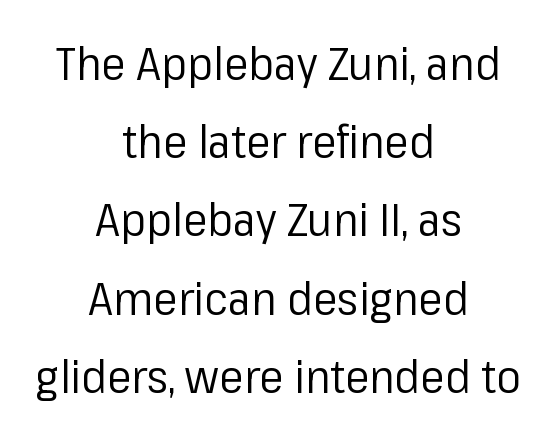
{"serif": "no", "italic": "no", "bold": "no", "weight": "regular", "width": "normal", "stroke_contrast": "low", "x_height": "medium", "monospaced": "no", "underline": "no", "align": "center", "line_spacing": "normal", "line_spacing_ratio": 1.7, "letter_spacing": "normal", "letter_spacing_em": 0.0, "glyph_px": 46}
